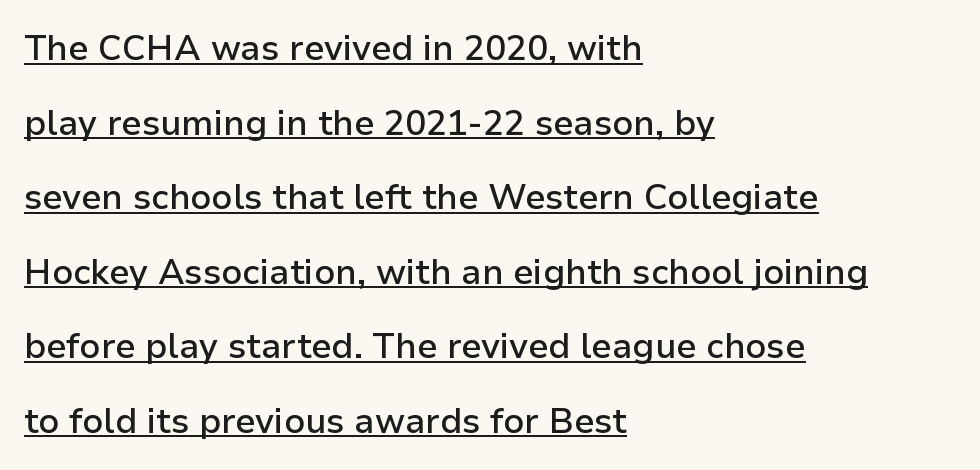
Q: Is the text bold? A: Semi-bold.
Q: Is the text italic (slanted)? A: No, it is upright.
Q: Is the typeface a serif or a sans-serif typeface? A: Sans-serif.
Q: Is the text underlined? A: Yes.
Q: How is the paragraph aligned? A: Left-aligned.
Q: Is the spacing between letters normal or unusually wide? A: Normal.
Q: Is the spacing between lines tight, normal or loose? A: Loose.
Q: Width (condensed, normal, or wide)? A: Normal.
Q: Stroke contrast? A: Low.
Q: x-height? A: Medium.
Q: Monospaced? A: No.
